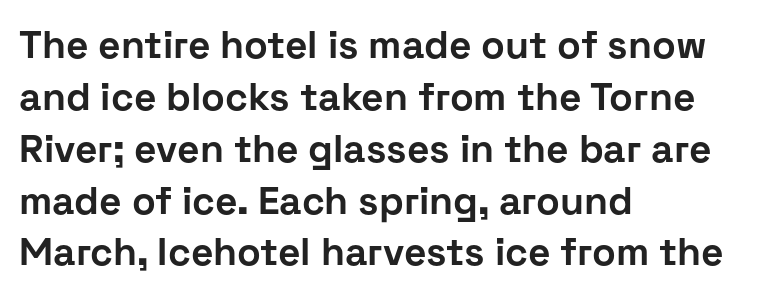
Q: Is the text bold? A: Yes.
Q: Is the text italic (slanted)? A: No, it is upright.
Q: Is the typeface a serif or a sans-serif typeface? A: Sans-serif.
Q: Is the text underlined? A: No.
Q: How is the paragraph aligned? A: Left-aligned.
Q: Is the spacing between letters normal or unusually wide? A: Normal.
Q: Is the spacing between lines tight, normal or loose? A: Normal.
Q: Width (condensed, normal, or wide)? A: Normal.
Q: Stroke contrast? A: Low.
Q: x-height? A: Medium.
Q: Monospaced? A: No.
